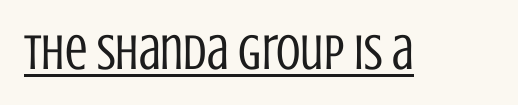
Q: Is the text bold? A: No.
Q: Is the text italic (slanted)? A: No, it is upright.
Q: Is the typeface a serif or a sans-serif typeface? A: Sans-serif.
Q: Is the text underlined? A: Yes.
Q: Is the spacing between letters normal or unusually wide? A: Normal.
Q: Width (condensed, normal, or wide)? A: Condensed.
Q: Stroke contrast? A: Low.
Q: x-height? A: Large.
Q: Monospaced? A: No.
